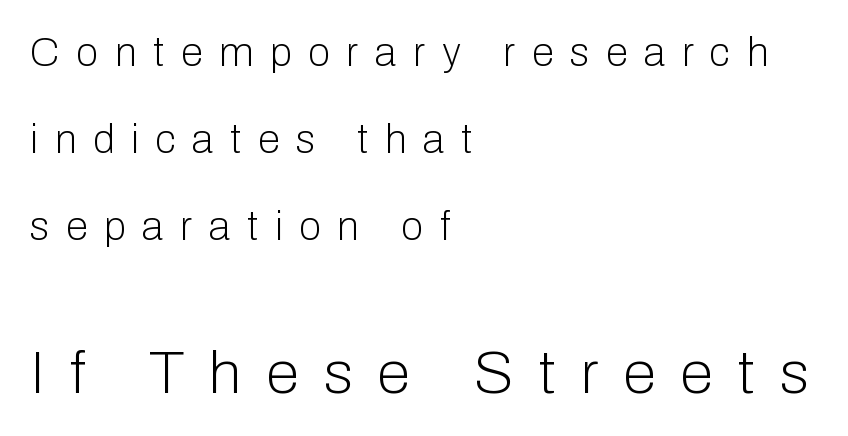
Observe the wide spacing: letters keep a clear distance from each other. The zone under the glyphs is completely vacant. The passage shown stacks its lines with a broad gap. The compositor pushed each line to the left boundary. You could not count columns in this text — the font is proportionally spaced.
